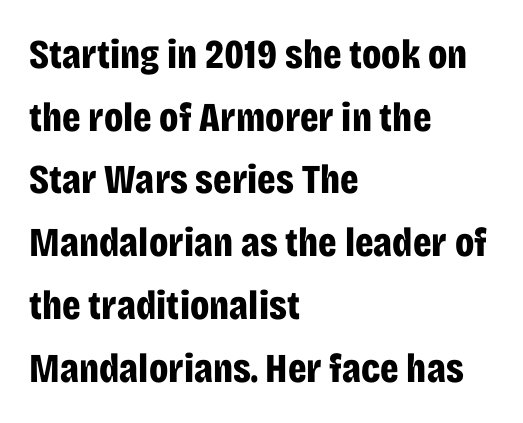
Q: Is the text bold? A: Yes.
Q: Is the text italic (slanted)? A: No, it is upright.
Q: Is the typeface a serif or a sans-serif typeface? A: Sans-serif.
Q: Is the text underlined? A: No.
Q: How is the paragraph aligned? A: Left-aligned.
Q: Is the spacing between letters normal or unusually wide? A: Normal.
Q: Is the spacing between lines tight, normal or loose? A: Normal.
Q: Width (condensed, normal, or wide)? A: Condensed.
Q: Stroke contrast? A: Low.
Q: x-height? A: Large.
Q: Monospaced? A: No.
